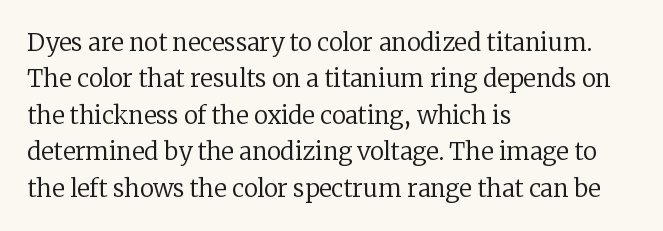
The image shows 24 px text type, upright; set left-aligned, normal line spacing (1.52x), normal letter spacing, not underlined.
